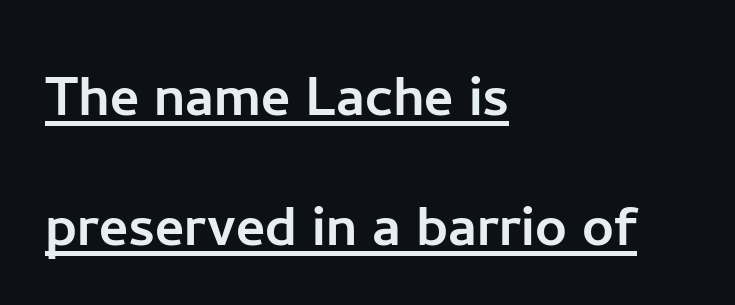
The image shows 70 px sans-serif type, upright; set left-aligned, line spacing 1.86x, normal letter spacing, underlined; low stroke contrast and a medium x-height.
